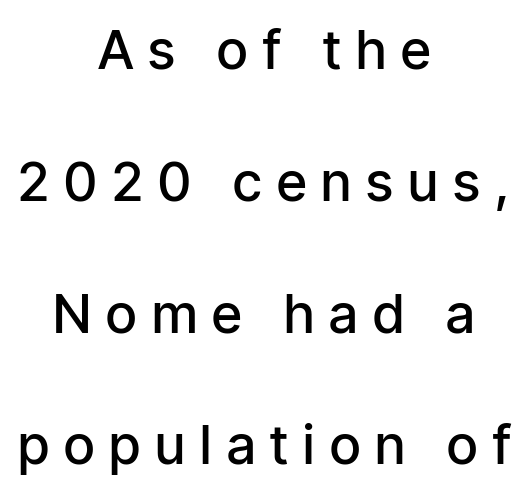
{"serif": "no", "italic": "no", "bold": "semi", "weight": "semibold", "width": "condensed", "stroke_contrast": "low", "x_height": "medium", "monospaced": "no", "underline": "no", "align": "center", "line_spacing": "loose", "line_spacing_ratio": 2.44, "letter_spacing": "wide", "letter_spacing_em": 0.28, "glyph_px": 54}
